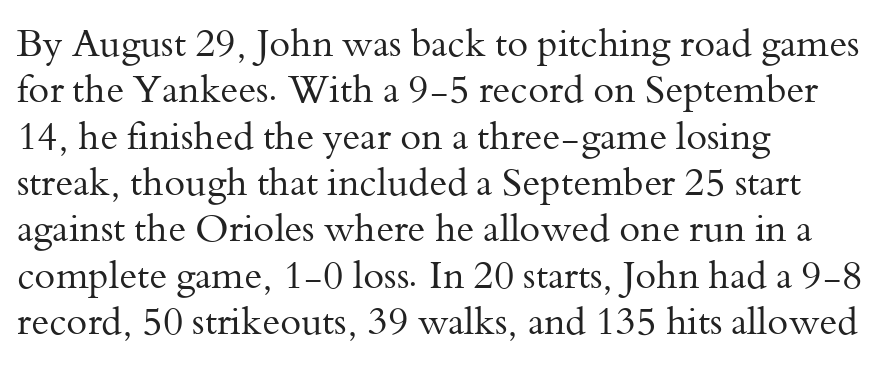
Underlining? Definitely not there. Each letter keeps its own natural width here, so spacing adapts to shape. Default kerning and tracking; the words read as compact shapes. Every row of glyphs begins at an identical x-position on the left. Counters stay open thanks to moderate or lighter strokes. Vertical strokes here are truly vertical.
